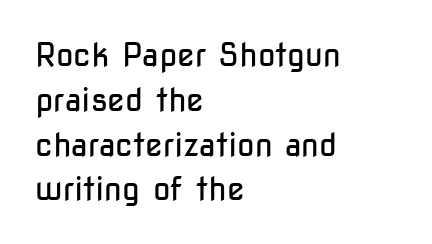
These lines are set flush left with a ragged right edge. The glyphs in this specimen are sans serif. Interline gaps are of average width in this sample. Is this a fixed-width face? No — the glyphs have proportional, varying widths. Designer's note — italics off, roman on. Decoration check: the copy has no underline.
